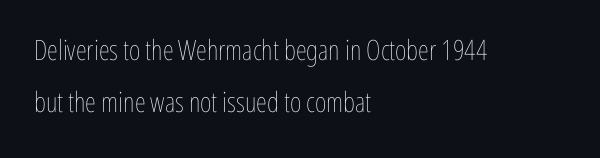
No letter is thick-stroked: the sample isn't bold. The words here are not underlined. Between one letter and the next there's only the usual sliver of space. Alignment: flush left.
